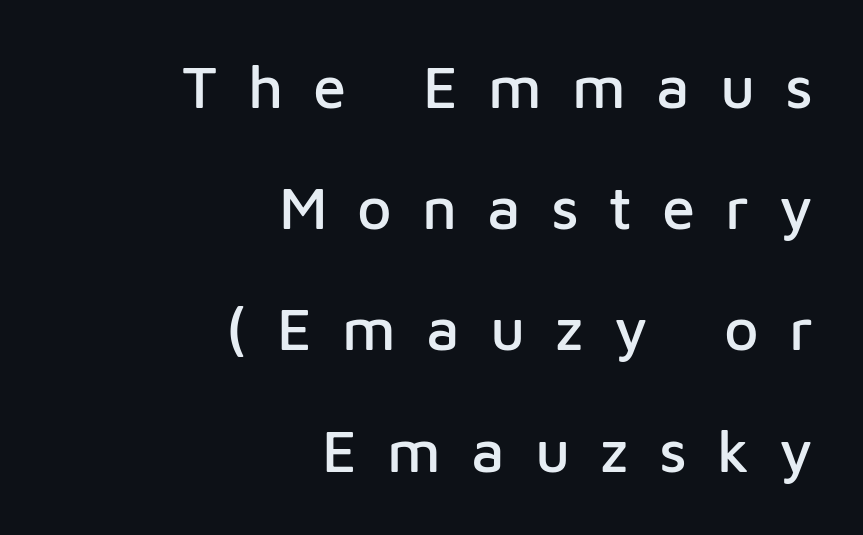
Do the characters align in a grid? No, the font is proportional. Descenders are the only things crossing below the line. Quick note: not italic, upright. Horizontally, the lines are justified to the trailing edge only. Students, note that the glyphs here are deliberately spaced far apart. Examine the stroke ends and you'll find no serifs.
